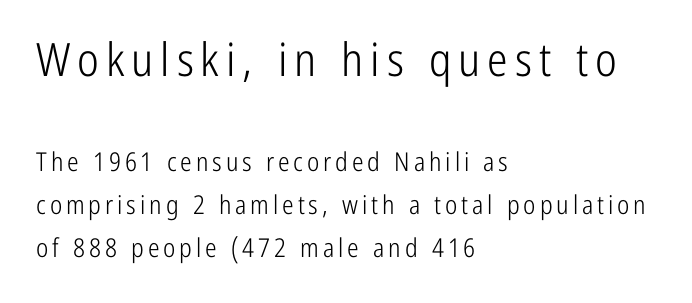
Q: Is the text bold? A: No.
Q: Is the text italic (slanted)? A: No, it is upright.
Q: Is the typeface a serif or a sans-serif typeface? A: Sans-serif.
Q: Is the text underlined? A: No.
Q: How is the paragraph aligned? A: Left-aligned.
Q: Is the spacing between lines tight, normal or loose? A: Normal.
Q: Which block of text is set in a larger size, the first (top) or the second (bottom)? A: The first (top) one.
Q: Width (condensed, normal, or wide)? A: Condensed.
Q: Stroke contrast? A: Low.
Q: x-height? A: Medium.
Q: Monospaced? A: No.
